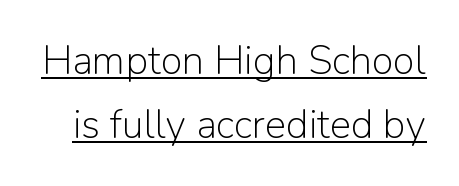
{"serif": "no", "italic": "no", "bold": "no", "weight": "light", "width": "normal", "stroke_contrast": "low", "x_height": "medium", "monospaced": "no", "underline": "yes", "line_spacing": "normal", "line_spacing_ratio": 1.6, "letter_spacing": "normal", "letter_spacing_em": 0.0, "glyph_px": 40}
